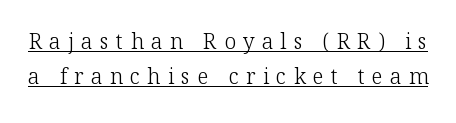
Q: Is the text bold? A: No.
Q: Is the text italic (slanted)? A: No, it is upright.
Q: Is the text underlined? A: Yes.
Q: Is the spacing between letters normal or unusually wide? A: Unusually wide.
Q: Is the spacing between lines tight, normal or loose? A: Normal.
